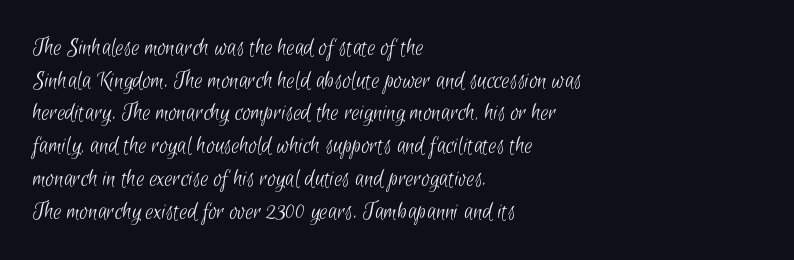
Q: Is the text bold? A: No.
Q: Is the text underlined? A: No.
Q: How is the paragraph aligned? A: Left-aligned.
Q: Is the spacing between letters normal or unusually wide? A: Normal.
Q: Is the spacing between lines tight, normal or loose? A: Normal.
